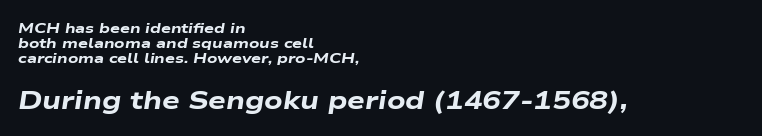
Slant detected: the letters are inclined. Notice how thick the strokes are: this is what a full bold looks like. The face used here is rendered with its standard letterfit. Closely set lines give the paragraph a compact silhouette. Which of the two is more prominent by size? The second, at the bottom.
